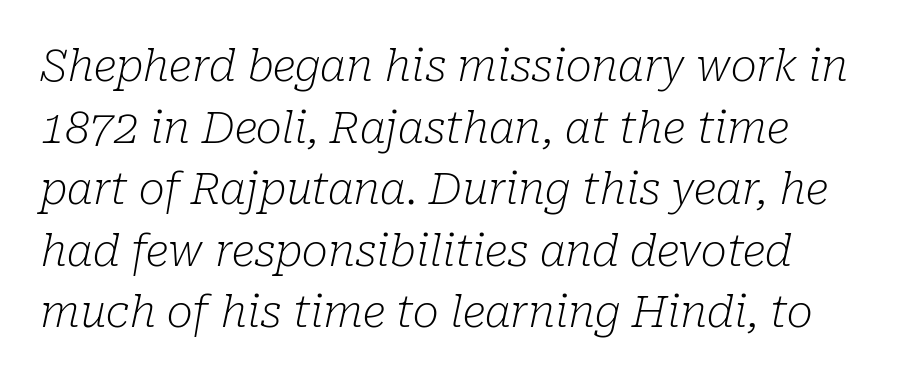
{"serif": "yes", "italic": "yes", "lean": "right", "slant_degrees": 10, "bold": "no", "weight": "light", "width": "normal", "stroke_contrast": "low", "x_height": "medium", "monospaced": "no", "underline": "no", "line_spacing": "normal", "line_spacing_ratio": 1.4, "letter_spacing": "normal", "letter_spacing_em": 0.0, "glyph_px": 44}
